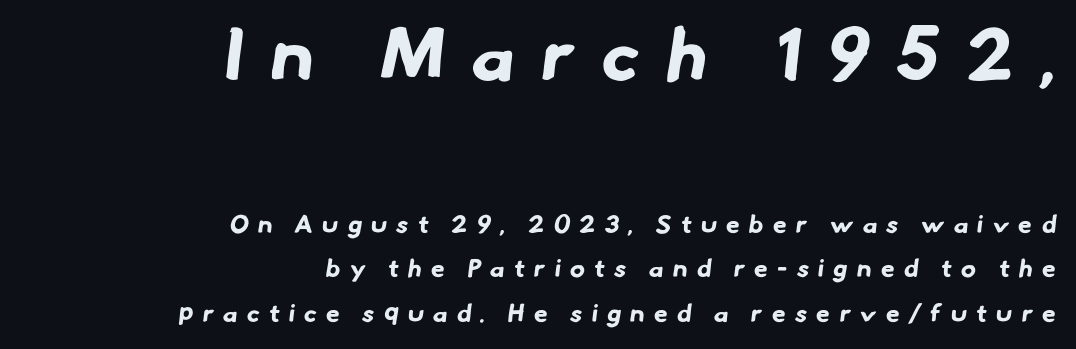
{"serif": "no", "bold": "yes", "weight": "bold", "width": "normal", "stroke_contrast": "low", "x_height": "small", "monospaced": "no", "underline": "no", "align": "right", "line_spacing_ratio": 1.79, "letter_spacing": "wide", "letter_spacing_em": 0.37, "larger_block": "first", "size_ratio": 2.96, "glyph_px": 74}
